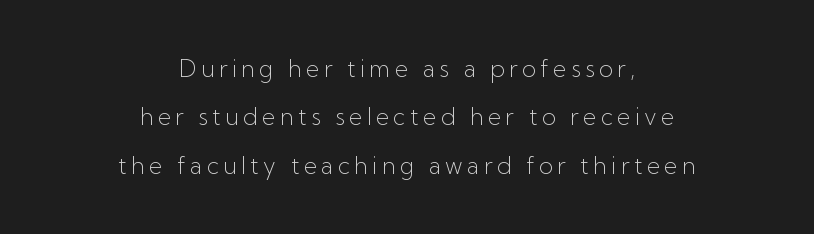
Q: Is the text bold? A: No.
Q: Is the text italic (slanted)? A: No, it is upright.
Q: Is the text underlined? A: No.
Q: How is the paragraph aligned? A: Centered.
Q: Is the spacing between lines tight, normal or loose? A: Loose.
